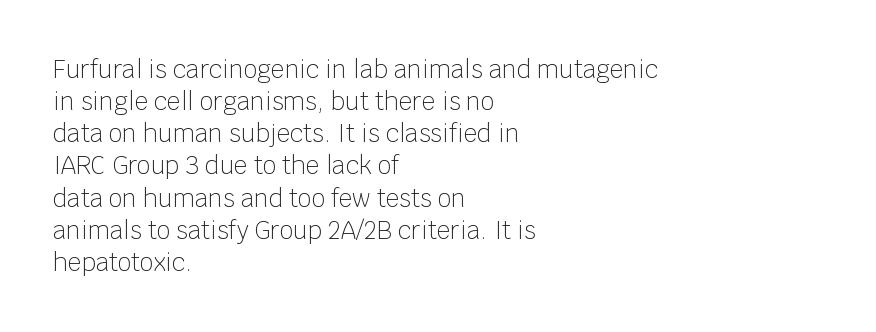
The strip under each line holds only bare page. You could call the tracking neutral — neither tight nor loose. Where is the straight margin? On the left. Upright lettering throughout. The weight tops out at a normal text grade.
